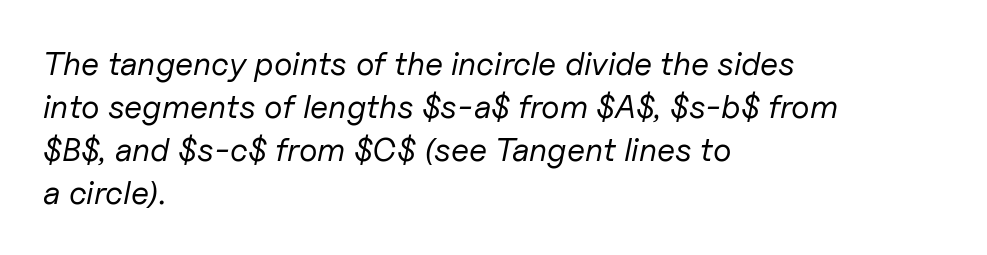
Leading matches the norm, producing a regular column. Italic: yes, the glyphs are oblique. Quick note: underline off. Here the designer chose a conventional face with non-uniform glyph widths. No letter is thick-stroked: the sample isn't bold. Casual observation: everything's shoved over to the left.
